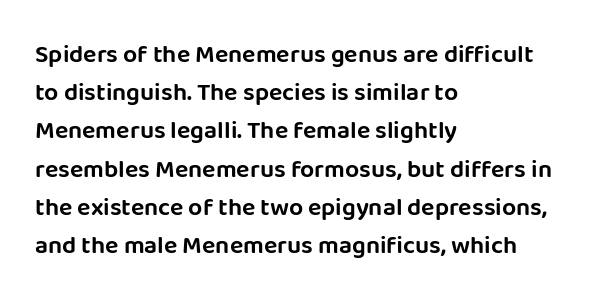
Q: Is the text italic (slanted)? A: No, it is upright.
Q: Is the text underlined? A: No.
Q: How is the paragraph aligned? A: Left-aligned.
Q: Is the spacing between letters normal or unusually wide? A: Normal.
Q: Is the spacing between lines tight, normal or loose? A: Normal.
